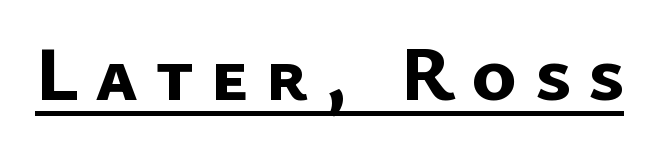
{"serif": "no", "bold": "yes", "weight": "bold", "width": "normal", "stroke_contrast": "low", "x_height": "medium", "monospaced": "no", "underline": "yes", "letter_spacing": "wide", "letter_spacing_em": 0.22, "glyph_px": 77}
